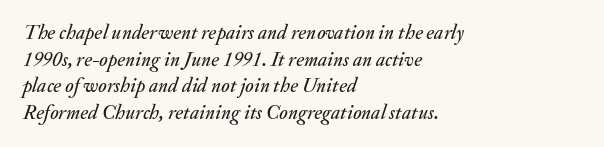
{"italic": "yes", "lean": "right", "slant_degrees": 20, "underline": "no", "align": "left", "line_spacing": "normal", "line_spacing_ratio": 1.33, "letter_spacing": "normal", "letter_spacing_em": 0.0, "glyph_px": 20}
